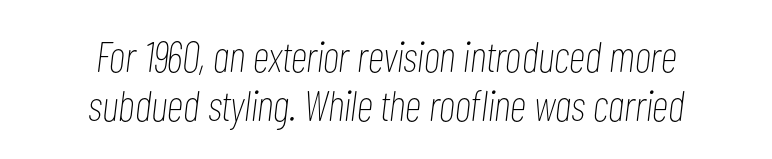
{"italic": "yes", "lean": "right", "slant_degrees": 7, "bold": "no", "weight": "thin", "width": "condensed", "stroke_contrast": "low", "x_height": "medium", "monospaced": "no", "underline": "no", "align": "center", "line_spacing": "tight", "line_spacing_ratio": 1.13, "letter_spacing": "normal", "letter_spacing_em": 0.0, "glyph_px": 43}
